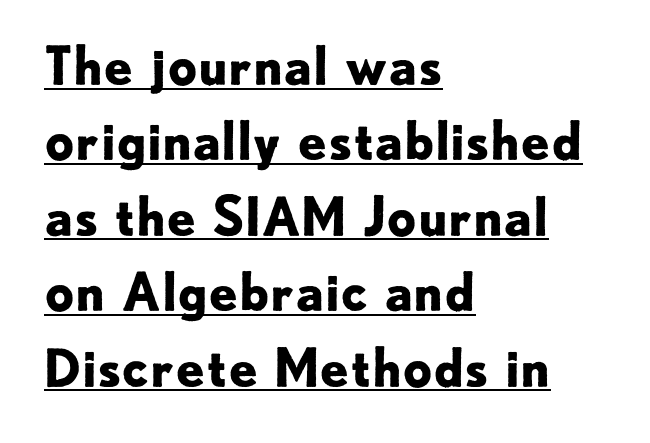
{"serif": "no", "italic": "no", "bold": "yes", "weight": "bold", "width": "normal", "stroke_contrast": "low", "x_height": "small", "monospaced": "no", "underline": "yes", "align": "left", "line_spacing": "normal", "line_spacing_ratio": 1.45, "letter_spacing": "normal", "letter_spacing_em": 0.0, "glyph_px": 52}
